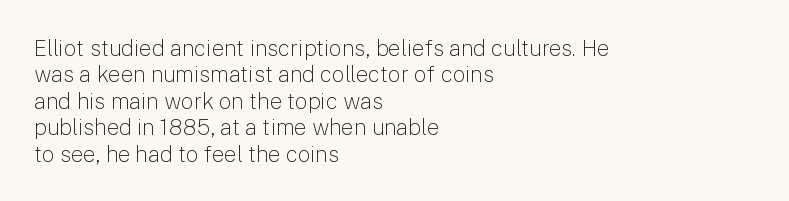
The image shows 22 px text type, upright; set left-aligned, line spacing 1.2x, normal letter spacing, not underlined.
